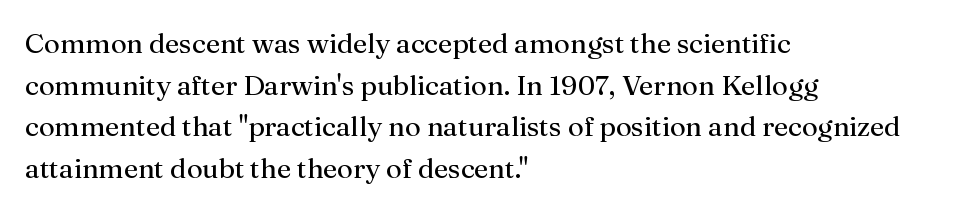
{"serif": "yes", "italic": "no", "bold": "no", "weight": "regular", "width": "normal", "stroke_contrast": "medium", "x_height": "medium", "monospaced": "no", "underline": "no", "align": "left", "line_spacing": "normal", "line_spacing_ratio": 1.49, "letter_spacing": "normal", "letter_spacing_em": 0.0, "glyph_px": 28}
